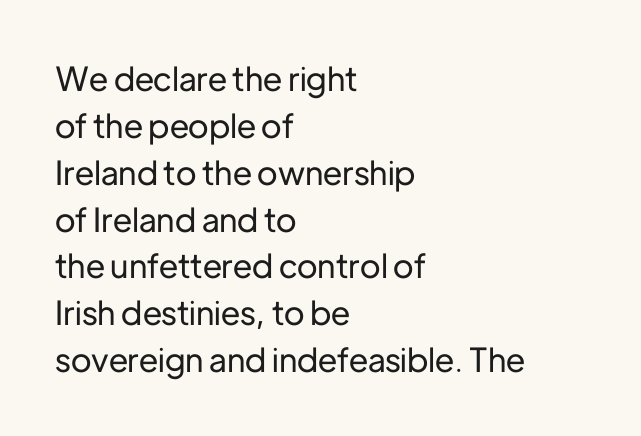
The image shows 33 px sans-serif type, upright; set left-aligned, normal line spacing (1.42x), normal letter spacing, not underlined; low stroke contrast and a medium x-height.
